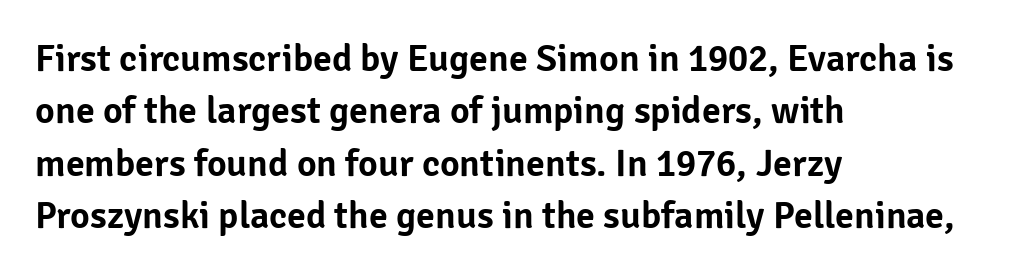
The image shows 38 px sans-serif type, upright; set left-aligned, normal line spacing (1.38x), normal letter spacing, not underlined; low stroke contrast and a medium x-height.
